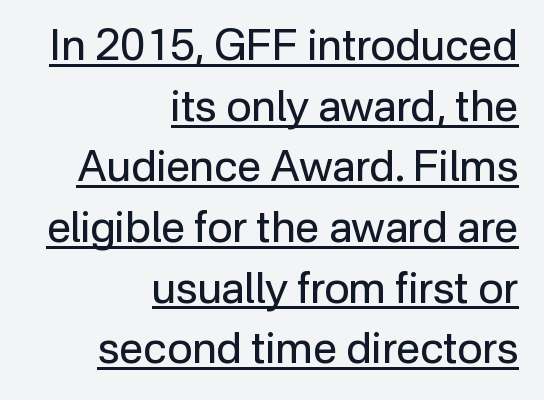
Grotesque or geometric, the face here clearly has no serifs. You can tell it's not italic because the verticals are truly vertical. This is underlined copy, the kind a proofreader might mark for attention. The vertical gap from one line to the next is medium. Looks like regular typesetting: each glyph gets only the width it needs.
